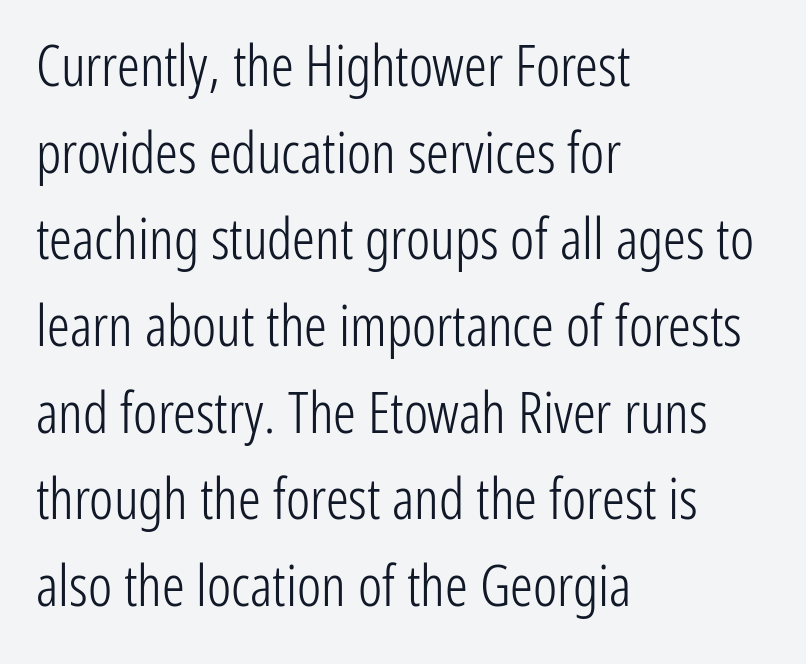
Does the leading feel generous? No, just average. Spacing verdict: proportional, widths tailored to each character. Upright lettering throughout. Nothing sits at the stroke ends, so this counts as sans-serif. Plain, unruled lines of type.
